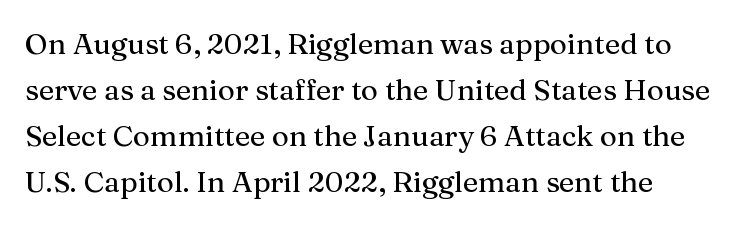
{"serif": "yes", "italic": "no", "width": "normal", "stroke_contrast": "medium", "x_height": "medium", "monospaced": "no", "underline": "no", "align": "left", "line_spacing": "normal", "line_spacing_ratio": 1.59, "letter_spacing": "normal", "letter_spacing_em": 0.0, "glyph_px": 29}
